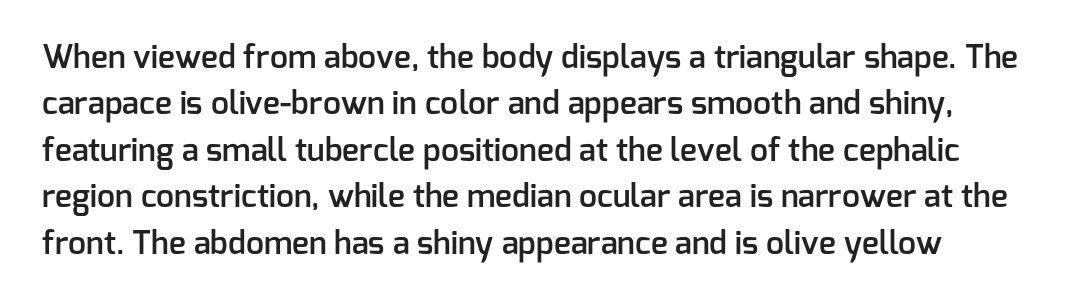
The image shows 32 px semibold sans-serif type, upright; set normal line spacing (1.45x), normal letter spacing, not underlined; low stroke contrast and a medium x-height.
